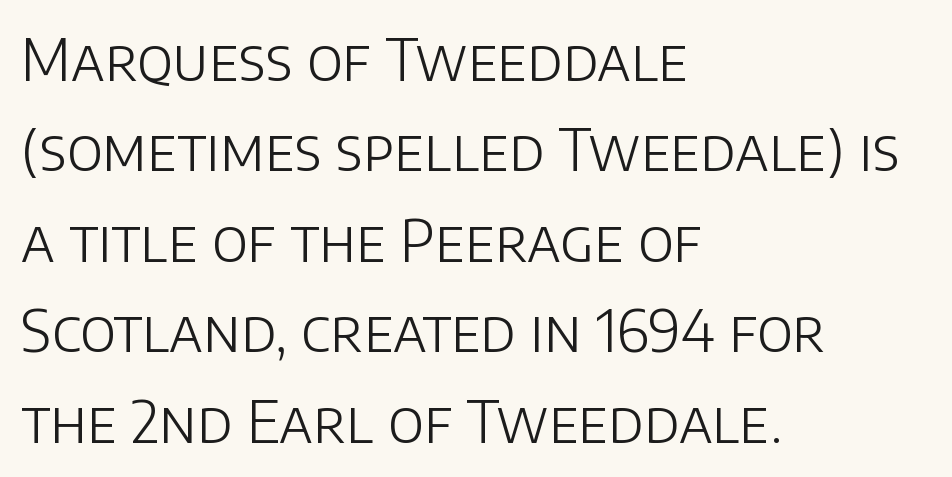
Q: Is the text bold? A: No.
Q: Is the text italic (slanted)? A: No, it is upright.
Q: Is the typeface a serif or a sans-serif typeface? A: Sans-serif.
Q: Is the text underlined? A: No.
Q: How is the paragraph aligned? A: Left-aligned.
Q: Is the spacing between letters normal or unusually wide? A: Normal.
Q: Is the spacing between lines tight, normal or loose? A: Normal.
Q: Width (condensed, normal, or wide)? A: Normal.
Q: Stroke contrast? A: Low.
Q: x-height? A: Large.
Q: Monospaced? A: No.
